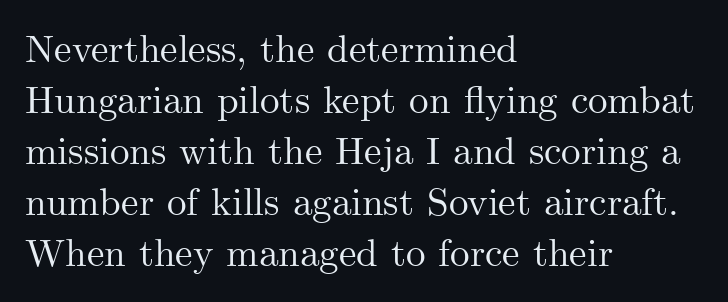
{"serif": "yes", "italic": "no", "width": "normal", "stroke_contrast": "medium", "x_height": "small", "monospaced": "no", "underline": "no", "align": "left", "line_spacing": "normal", "line_spacing_ratio": 1.31, "letter_spacing": "normal", "letter_spacing_em": 0.0, "glyph_px": 39}
